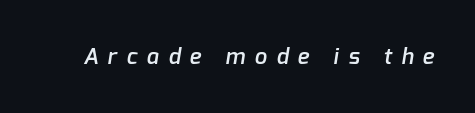
Q: Is the text bold? A: Semi-bold.
Q: Is the text underlined? A: No.
Q: Is the spacing between letters normal or unusually wide? A: Unusually wide.
